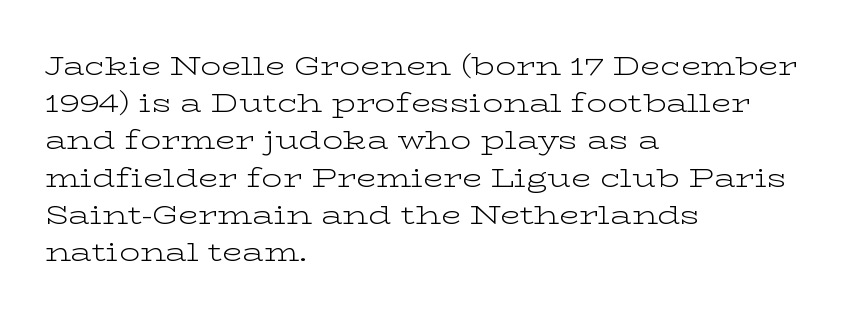
The image shows 26 px text type, upright; set left-aligned, normal line spacing (1.43x), normal letter spacing, not underlined.
